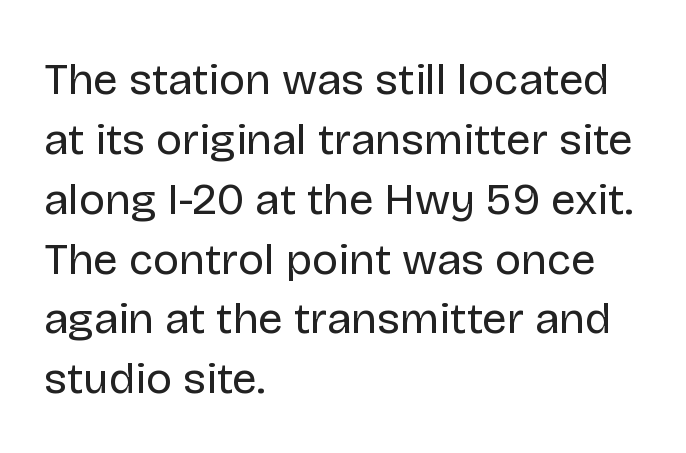
Short note: letters normally spaced. Unbolded letterforms with no extra heft. A student would call this left alignment; a typographer would say flush left, rag right. Varying glyph widths throughout — classic text-font behaviour.
